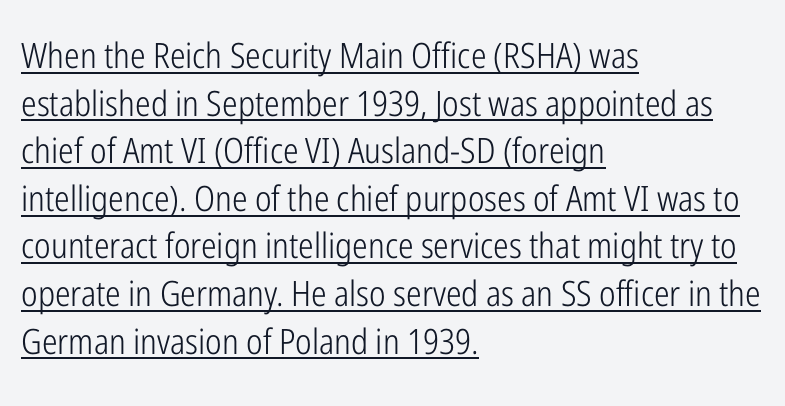
Q: Is the text bold? A: No.
Q: Is the text italic (slanted)? A: No, it is upright.
Q: Is the typeface a serif or a sans-serif typeface? A: Sans-serif.
Q: Is the text underlined? A: Yes.
Q: How is the paragraph aligned? A: Left-aligned.
Q: Is the spacing between letters normal or unusually wide? A: Normal.
Q: Is the spacing between lines tight, normal or loose? A: Normal.
Q: Width (condensed, normal, or wide)? A: Condensed.
Q: Stroke contrast? A: Low.
Q: x-height? A: Medium.
Q: Monospaced? A: No.
